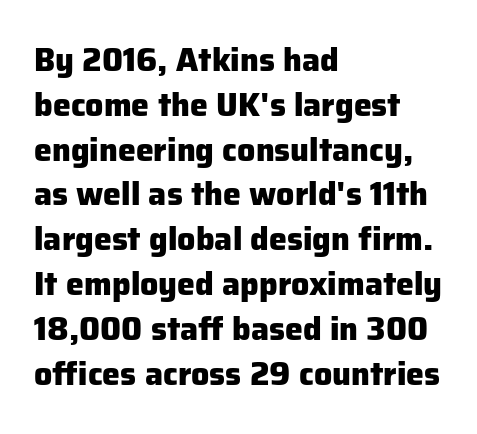
The image shows 32 px heavy sans-serif type, upright; set left-aligned, normal line spacing (1.4x), normal letter spacing, not underlined; low stroke contrast and a medium x-height.
